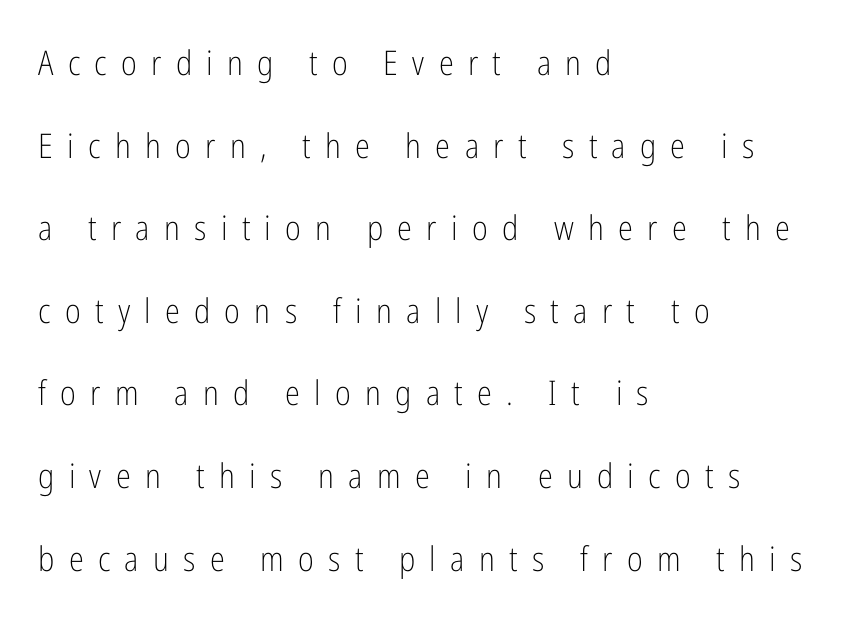
The image shows 34 px light, condensed sans-serif type, upright; set left-aligned, loose line spacing (2.43x), unusually wide letter spacing (+0.42 em), not underlined; low stroke contrast and a medium x-height.
